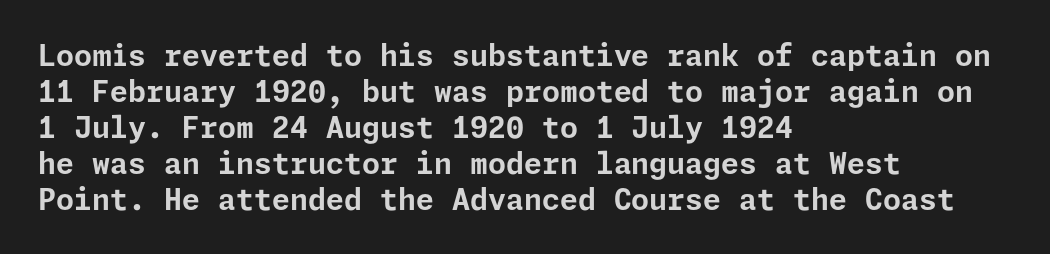
The image shows 29 px bold sans-serif type, upright; set left-aligned, line spacing 1.24x, normal letter spacing, not underlined; low stroke contrast and a medium x-height.
